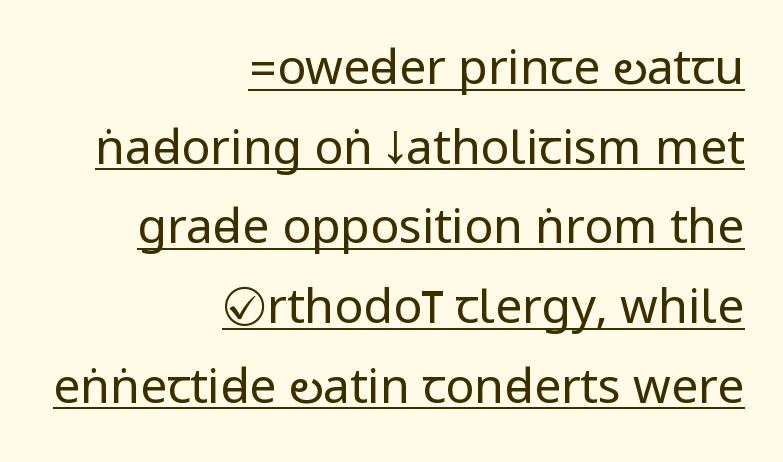
Q: Is the text bold? A: No.
Q: Is the text italic (slanted)? A: No, it is upright.
Q: Is the typeface a serif or a sans-serif typeface? A: Sans-serif.
Q: Is the text underlined? A: Yes.
Q: How is the paragraph aligned? A: Right-aligned.
Q: Is the spacing between letters normal or unusually wide? A: Normal.
Q: Is the spacing between lines tight, normal or loose? A: Normal.
Q: Width (condensed, normal, or wide)? A: Condensed.
Q: Stroke contrast? A: Low.
